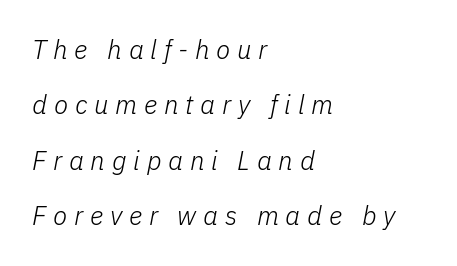
The leading is generous, giving the passage an open texture. The font sits on the lighter half of the weight spectrum, regular included. Any mark beneath the type? The region is blank. Letter spacing: wide. The typesetter chose a ragged-right arrangement here.
